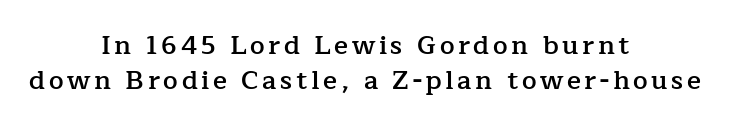
{"italic": "no", "bold": "semi", "underline": "no", "align": "center", "line_spacing": "normal", "line_spacing_ratio": 1.36, "glyph_px": 26}
